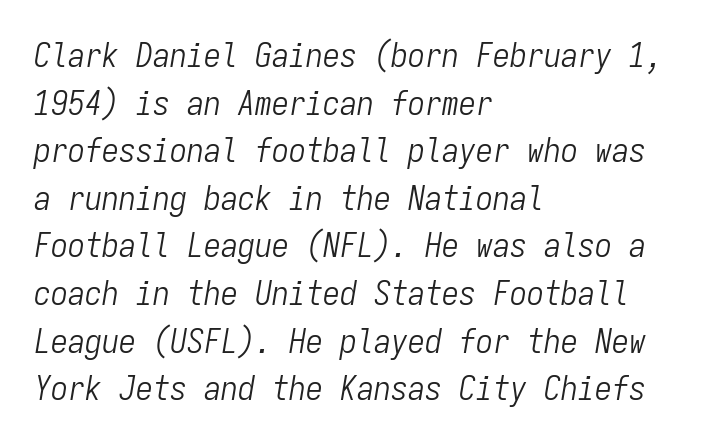
The image shows 34 px light, condensed type, italic (leaning right), monospaced; set left-aligned, normal line spacing (1.4x), normal letter spacing, not underlined; low stroke contrast and a medium x-height.
